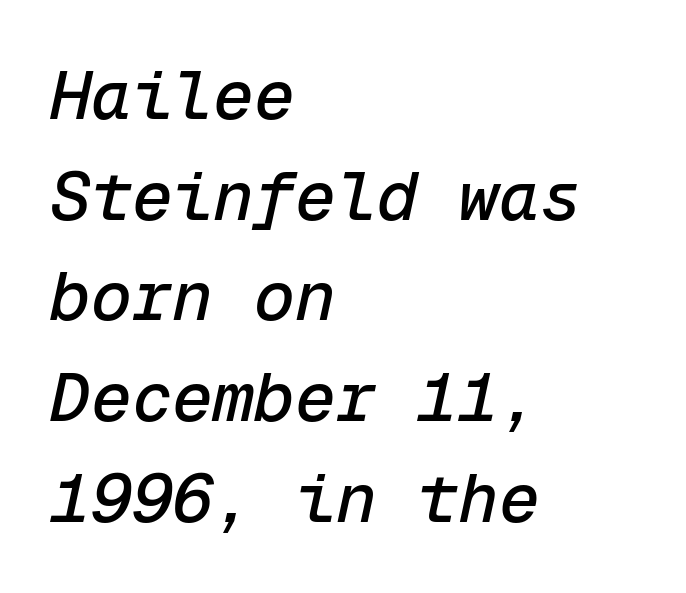
Does extra space separate the letters? No, they use regular spacing. One glance says typical: line gaps are just what's usual. Teacher's note: observe the even left margin — that is flush-left alignment. The font's italic variant was chosen for this text. The area under the type is left untouched. Spacing verdict: monospaced, one width for all characters.
